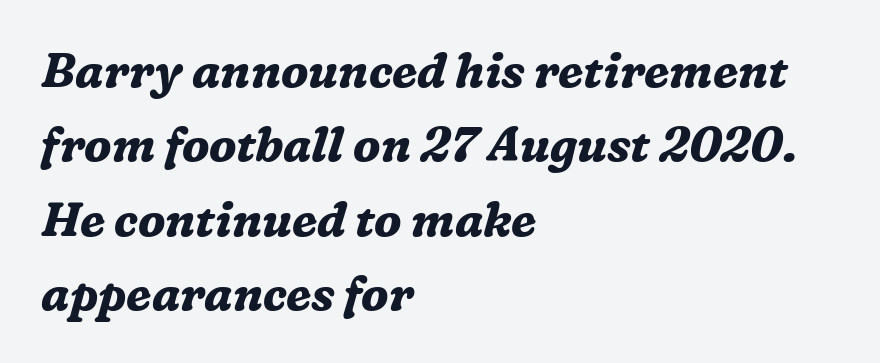
Q: Is the text bold? A: Yes.
Q: Is the text italic (slanted)? A: Yes, it leans right by about 16 degrees.
Q: Is the typeface a serif or a sans-serif typeface? A: Serif.
Q: Is the text underlined? A: No.
Q: How is the paragraph aligned? A: Left-aligned.
Q: Is the spacing between letters normal or unusually wide? A: Normal.
Q: Is the spacing between lines tight, normal or loose? A: Normal.
Q: Width (condensed, normal, or wide)? A: Normal.
Q: Stroke contrast? A: Medium.
Q: x-height? A: Medium.
Q: Monospaced? A: No.
